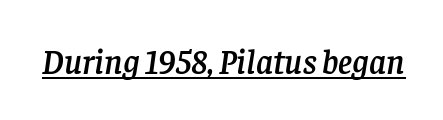
The image shows 34 px serif type, italic (leaning right); set normal letter spacing, underlined; low stroke contrast and a large x-height.
